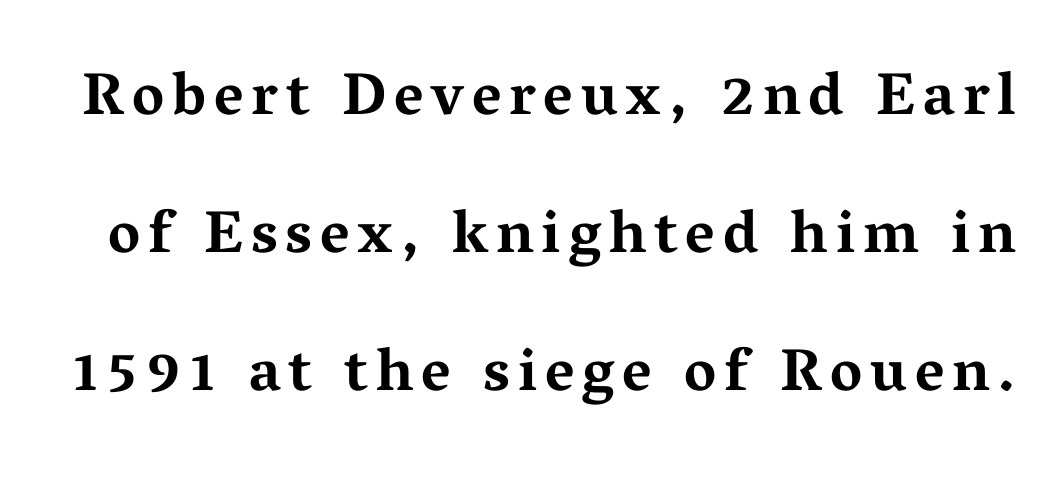
The image shows 60 px bold, wide serif type, upright; set loose line spacing (2.3x), not underlined; medium stroke contrast and a medium x-height.
